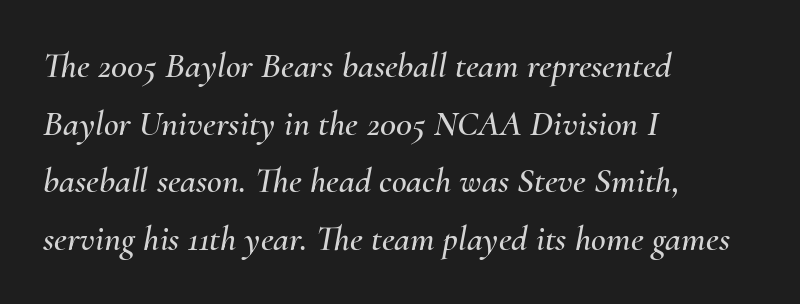
Varying glyph widths throughout — classic text-font behaviour. Horizontally, the lines are justified to the leading edge only. Honestly, the letter spacing is just normal — you wouldn't notice it. Glance below the letters and you will spot only blank space.
